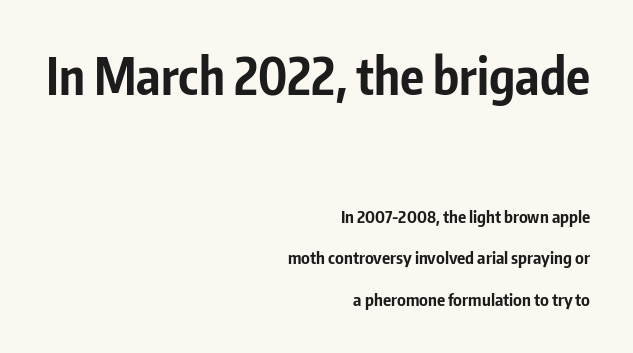
Ordinary non-slanted type is in use. The more generous point size was reserved for the upper chunk. Does the copy run flush right? Yes — the right margin is perfectly even. What weight is shown? A full bold with thick strokes. Here the designer chose a conventional face with non-uniform glyph widths. The passage shown has conventional tracking throughout.
